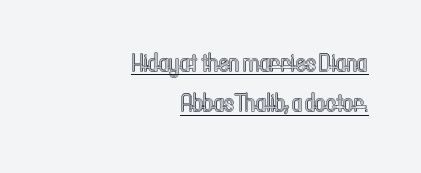
The image shows 25 px text type, upright; set right-aligned, normal line spacing (1.62x), normal letter spacing, underlined.
